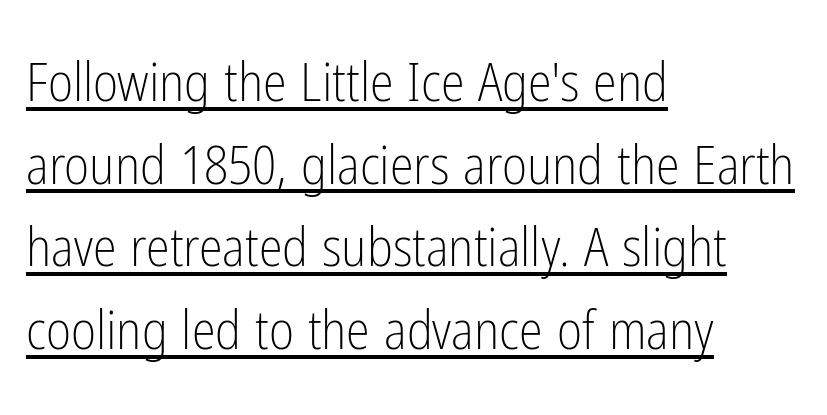
Posture: vertical. Leftover space on each line is placed entirely after the last word. You could not count columns in this text — the font is proportionally spaced. The horizontal fit of the characters is conventional and even. Bold? No — there's no thickening of the strokes.
